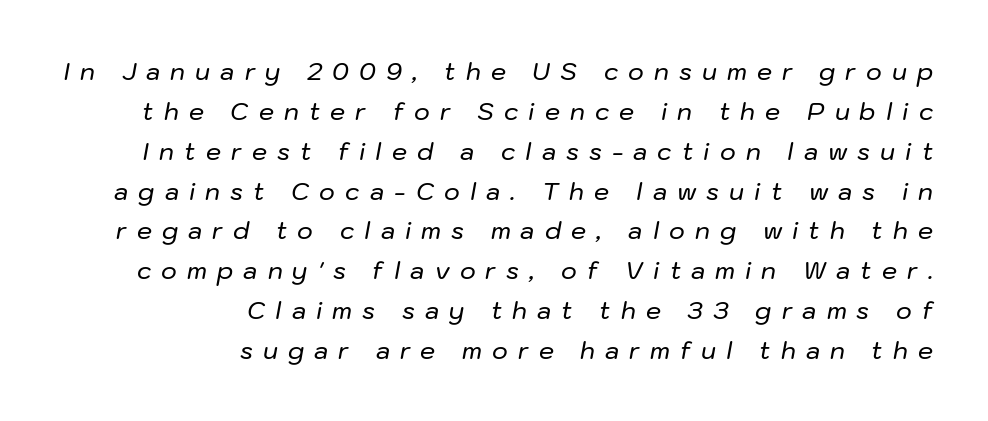
Q: Is the text italic (slanted)? A: Yes, it leans right by about 10 degrees.
Q: Is the text underlined? A: No.
Q: How is the paragraph aligned? A: Right-aligned.
Q: Is the spacing between letters normal or unusually wide? A: Unusually wide.
Q: Is the spacing between lines tight, normal or loose? A: Normal.
